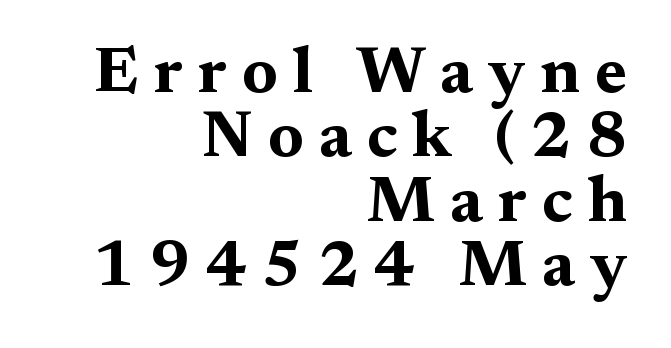
The image shows 65 px bold, wide serif type, upright; set right-aligned, tight line spacing (0.99x), unusually wide letter spacing (+0.23 em), not underlined; medium stroke contrast and a medium x-height.
